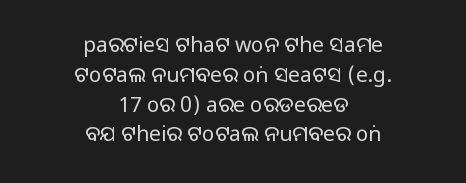
{"italic": "no", "bold": "no", "underline": "no", "align": "center", "line_spacing": "normal", "line_spacing_ratio": 1.42, "letter_spacing": "normal", "letter_spacing_em": 0.0, "glyph_px": 21}
